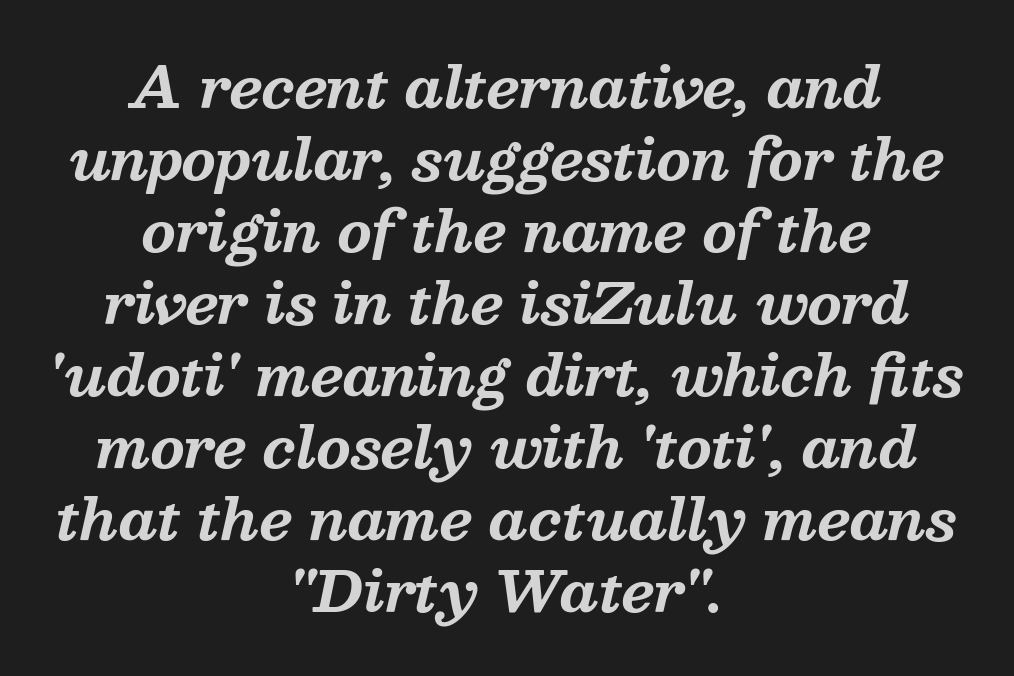
The image shows 55 px bold serif type, italic (leaning right); set centered, normal line spacing (1.31x), normal letter spacing, not underlined; medium stroke contrast and a medium x-height.
